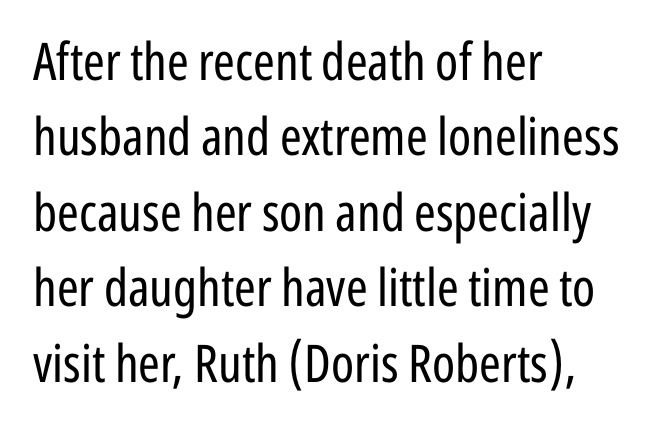
{"serif": "no", "italic": "no", "bold": "no", "weight": "regular", "width": "condensed", "stroke_contrast": "low", "x_height": "medium", "monospaced": "no", "underline": "no", "align": "left", "line_spacing": "normal", "line_spacing_ratio": 1.45, "letter_spacing": "normal", "letter_spacing_em": 0.0, "glyph_px": 52}
